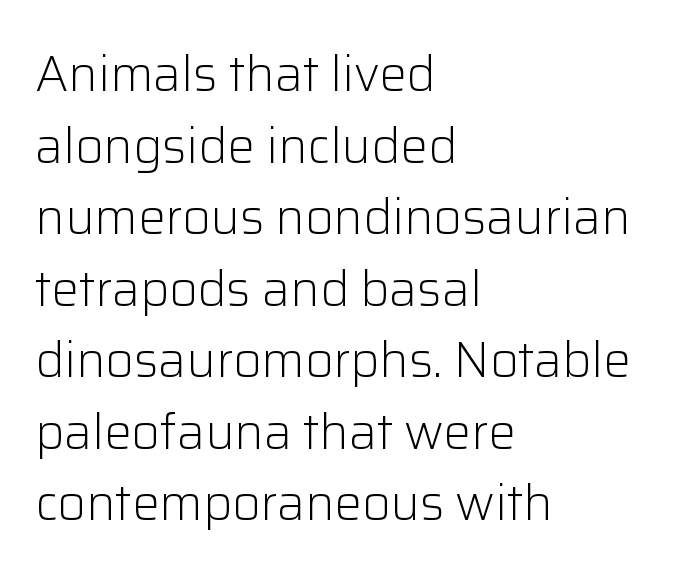
Q: Is the text bold? A: No.
Q: Is the text italic (slanted)? A: No, it is upright.
Q: Is the typeface a serif or a sans-serif typeface? A: Sans-serif.
Q: Is the text underlined? A: No.
Q: How is the paragraph aligned? A: Left-aligned.
Q: Is the spacing between letters normal or unusually wide? A: Normal.
Q: Is the spacing between lines tight, normal or loose? A: Normal.
Q: Width (condensed, normal, or wide)? A: Normal.
Q: Stroke contrast? A: Low.
Q: x-height? A: Medium.
Q: Monospaced? A: No.
